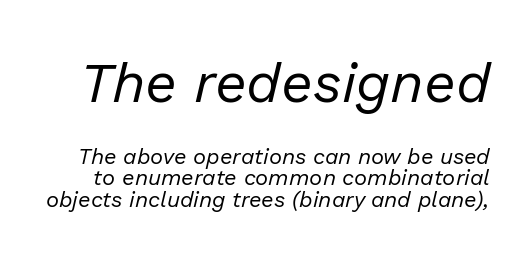
Q: Is the text bold? A: No.
Q: Is the text italic (slanted)? A: Yes, it leans right by about 13 degrees.
Q: Is the text underlined? A: No.
Q: Is the spacing between letters normal or unusually wide? A: Normal.
Q: Is the spacing between lines tight, normal or loose? A: Tight.
Q: Which block of text is set in a larger size, the first (top) or the second (bottom)? A: The first (top) one.
Q: Width (condensed, normal, or wide)? A: Normal.
Q: Stroke contrast? A: Low.
Q: x-height? A: Medium.
Q: Monospaced? A: No.
